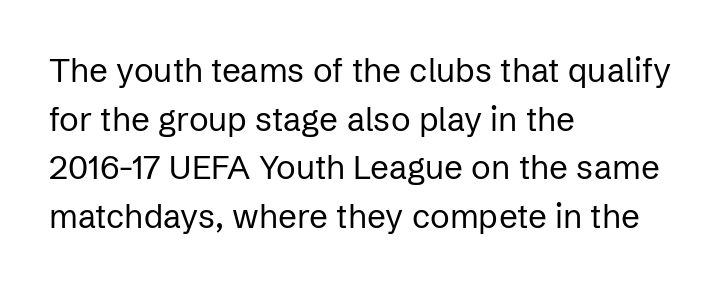
{"serif": "no", "italic": "no", "bold": "no", "weight": "regular", "width": "normal", "stroke_contrast": "low", "x_height": "medium", "monospaced": "no", "underline": "no", "align": "left", "line_spacing": "normal", "line_spacing_ratio": 1.47, "letter_spacing": "normal", "letter_spacing_em": 0.0, "glyph_px": 33}
